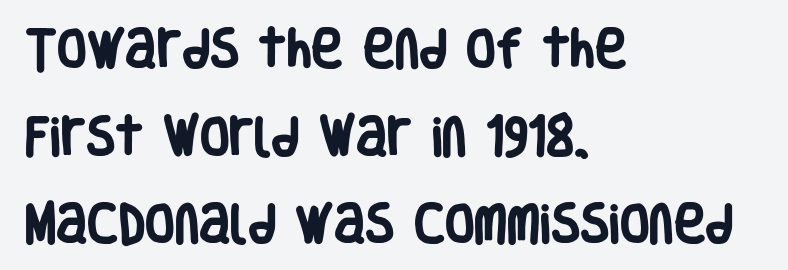
The image shows 43 px heavy, condensed sans-serif type, upright; set left-aligned, loose line spacing (2.04x), normal letter spacing, not underlined; low stroke contrast and a large x-height.
